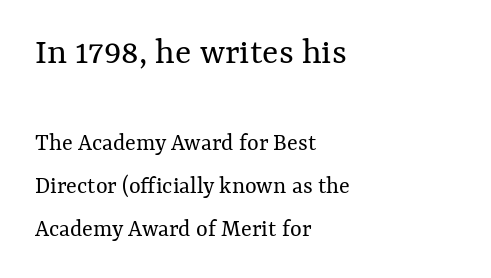
Q: Is the text bold? A: No.
Q: Is the text italic (slanted)? A: No, it is upright.
Q: Is the text underlined? A: No.
Q: How is the paragraph aligned? A: Left-aligned.
Q: Is the spacing between letters normal or unusually wide? A: Normal.
Q: Which block of text is set in a larger size, the first (top) or the second (bottom)? A: The first (top) one.
Q: Width (condensed, normal, or wide)? A: Normal.
Q: Stroke contrast? A: Medium.
Q: x-height? A: Medium.
Q: Monospaced? A: No.
